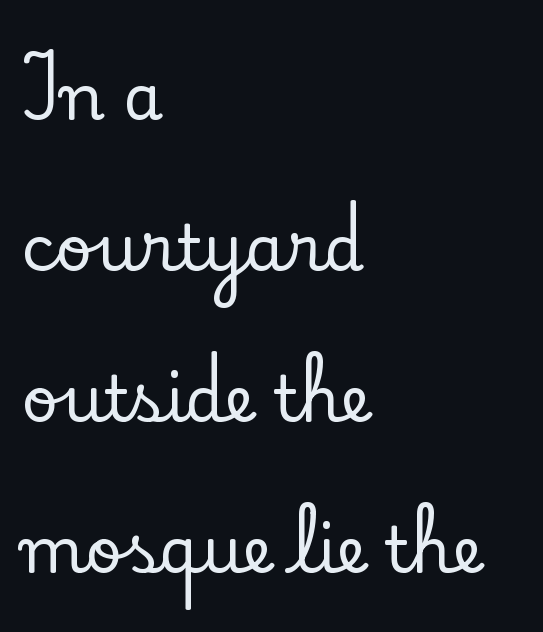
The image shows 64 px serif type, upright; set left-aligned, loose line spacing (2.36x), normal letter spacing, not underlined; low stroke contrast and a small x-height.
